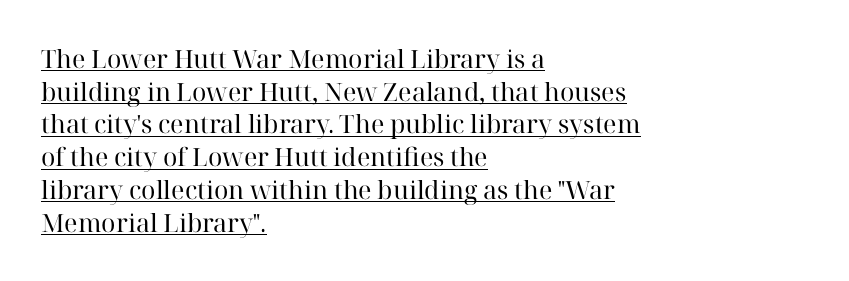
Weight class: somewhere from thin through regular. Check the space under the baseline: a stroke is drawn there. The space between consecutive lines is moderate. A roman cut, with each character standing at attention. Each line starts at the same left margin while the right side varies. No extra tracking has been applied to these lines.
